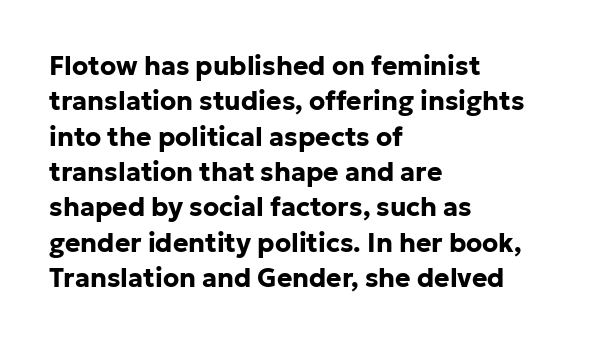
Q: Is the text bold? A: Yes.
Q: Is the text italic (slanted)? A: No, it is upright.
Q: Is the text underlined? A: No.
Q: How is the paragraph aligned? A: Left-aligned.
Q: Is the spacing between letters normal or unusually wide? A: Normal.
Q: Is the spacing between lines tight, normal or loose? A: Normal.
